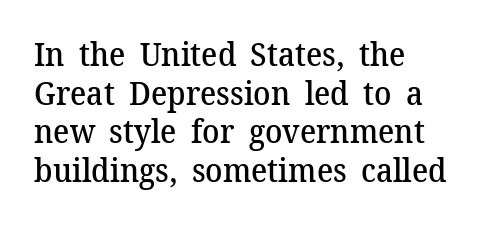
Is the block centered? No — it sits flush against the left margin. Think of a printed novel: that variable character pitch is what you see here. Examine the stroke ends and you'll spot serifs. What stands out about the letter spacing? Nothing — it is the standard amount.
